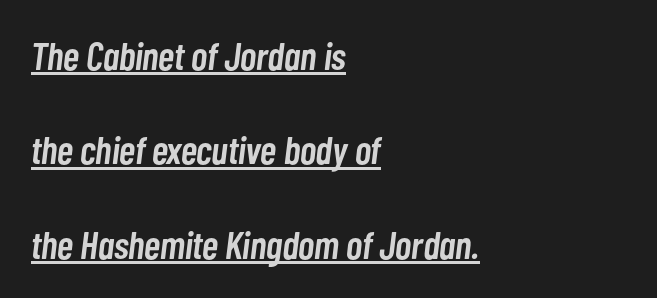
The image shows 39 px semibold, condensed type, italic (leaning right); set left-aligned, loose line spacing (2.42x), normal letter spacing, underlined; low stroke contrast and a medium x-height.
